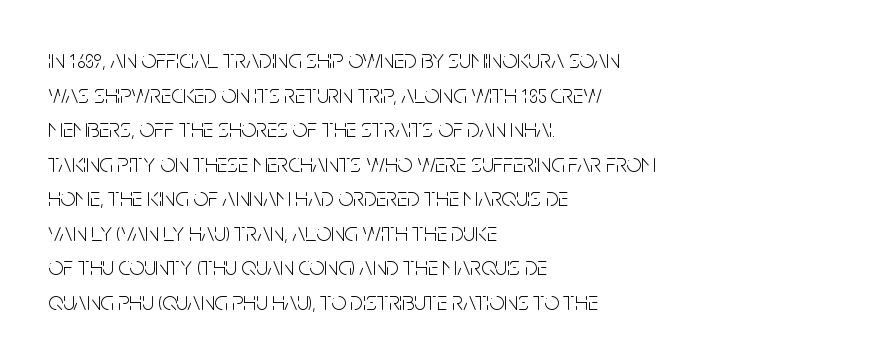
{"italic": "no", "bold": "no", "underline": "no", "align": "left", "line_spacing": "normal", "line_spacing_ratio": 1.33, "letter_spacing": "normal", "letter_spacing_em": 0.0, "glyph_px": 26}
